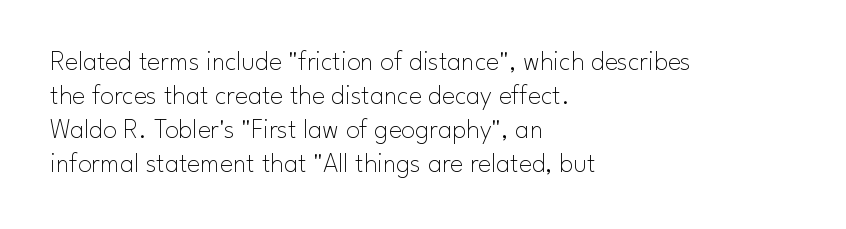
Summary of weight: not heavy and not bold. Spacing verdict: proportional, widths tailored to each character. Notice how the passage keeps a crisp vertical edge on the left only. Unlike a traditional serif, this face leaves its strokes unadorned.
